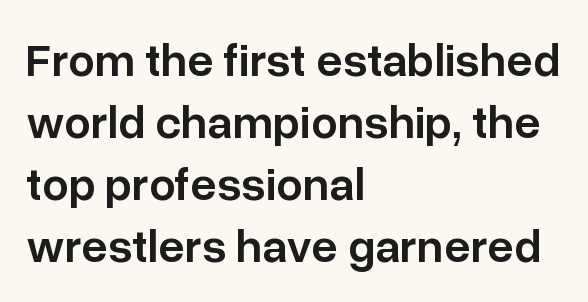
{"serif": "no", "italic": "no", "bold": "semi", "weight": "semibold", "width": "normal", "stroke_contrast": "low", "x_height": "medium", "monospaced": "no", "underline": "no", "align": "left", "line_spacing": "normal", "line_spacing_ratio": 1.32, "letter_spacing": "normal", "letter_spacing_em": 0.0, "glyph_px": 47}
